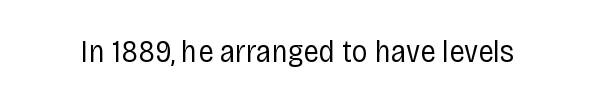
{"serif": "no", "italic": "no", "bold": "no", "weight": "regular", "width": "condensed", "stroke_contrast": "low", "x_height": "large", "monospaced": "no", "underline": "no", "letter_spacing": "normal", "letter_spacing_em": 0.0, "glyph_px": 32}
